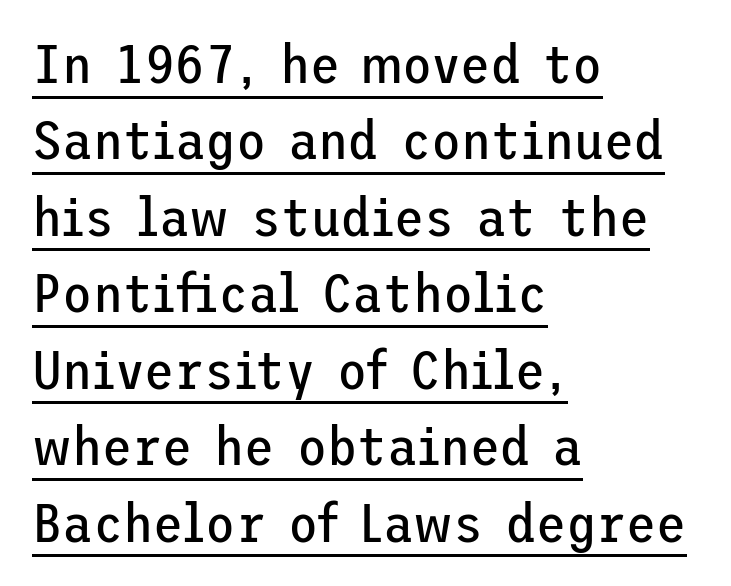
The image shows 55 px regular-weight sans-serif type, upright; set left-aligned, normal line spacing (1.39x), normal letter spacing, underlined; low stroke contrast and a medium x-height.
